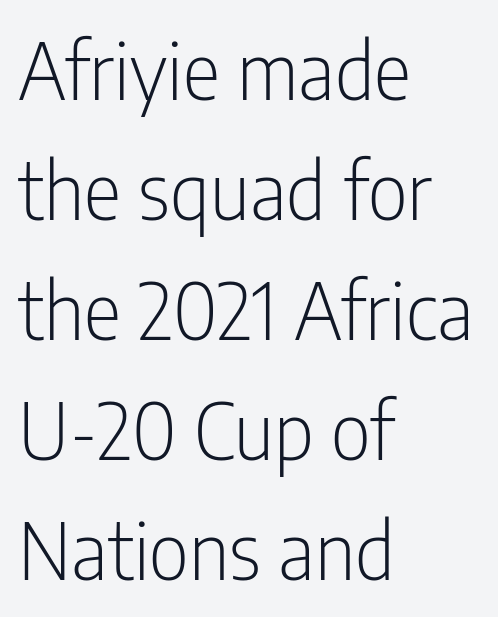
Q: Is the text bold? A: No.
Q: Is the text italic (slanted)? A: No, it is upright.
Q: Is the typeface a serif or a sans-serif typeface? A: Sans-serif.
Q: Is the text underlined? A: No.
Q: How is the paragraph aligned? A: Left-aligned.
Q: Is the spacing between letters normal or unusually wide? A: Normal.
Q: Is the spacing between lines tight, normal or loose? A: Normal.
Q: Width (condensed, normal, or wide)? A: Condensed.
Q: Stroke contrast? A: Low.
Q: x-height? A: Medium.
Q: Monospaced? A: No.
